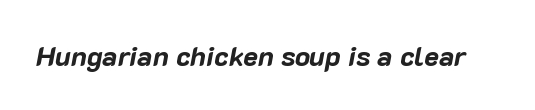
{"italic": "yes", "lean": "right", "slant_degrees": 10, "bold": "yes", "weight": "bold", "width": "normal", "stroke_contrast": "low", "x_height": "medium", "monospaced": "no", "underline": "no", "letter_spacing": "normal", "letter_spacing_em": 0.0, "glyph_px": 28}
